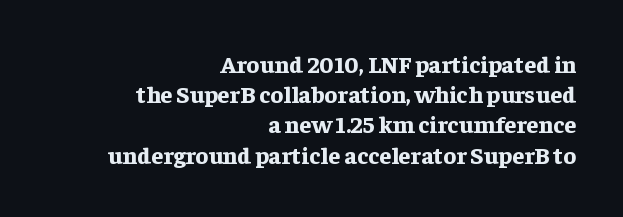
Q: Is the text bold? A: Yes.
Q: Is the text italic (slanted)? A: No, it is upright.
Q: Is the text underlined? A: No.
Q: How is the paragraph aligned? A: Right-aligned.
Q: Is the spacing between letters normal or unusually wide? A: Normal.
Q: Is the spacing between lines tight, normal or loose? A: Normal.
